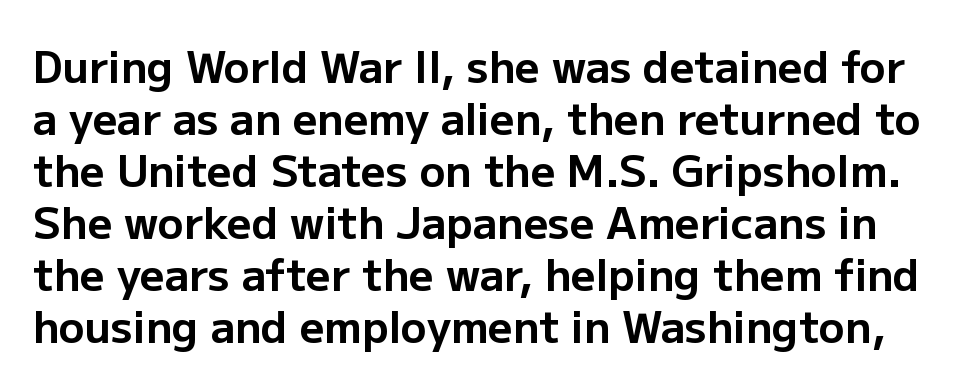
The image shows 43 px bold sans-serif type, upright; set line spacing 1.21x, normal letter spacing, not underlined; low stroke contrast and a medium x-height.
